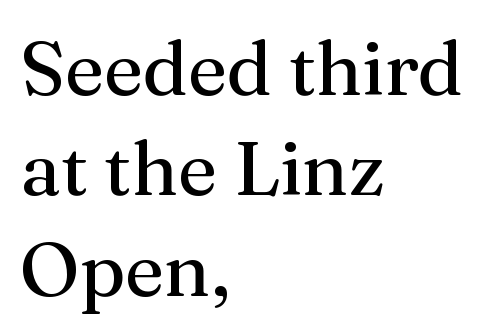
The image shows 76 px regular-weight serif type, upright; set left-aligned, normal line spacing (1.32x), normal letter spacing, not underlined; medium stroke contrast and a medium x-height.
